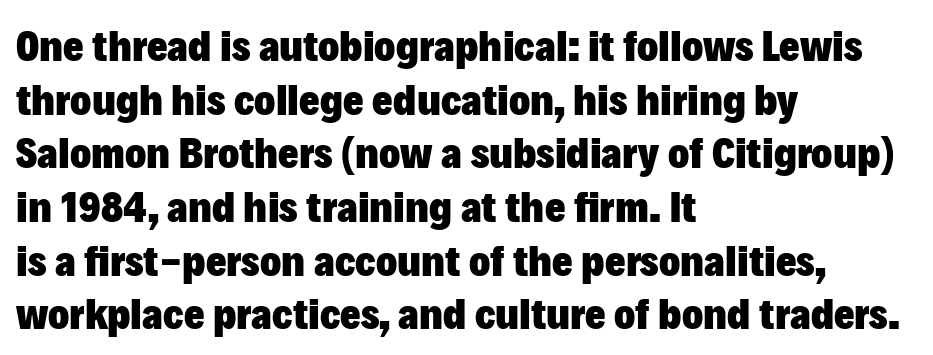
Q: Is the text bold? A: Yes.
Q: Is the text italic (slanted)? A: No, it is upright.
Q: Is the typeface a serif or a sans-serif typeface? A: Sans-serif.
Q: Is the text underlined? A: No.
Q: How is the paragraph aligned? A: Left-aligned.
Q: Is the spacing between letters normal or unusually wide? A: Normal.
Q: Width (condensed, normal, or wide)? A: Normal.
Q: Stroke contrast? A: Low.
Q: x-height? A: Medium.
Q: Monospaced? A: No.
